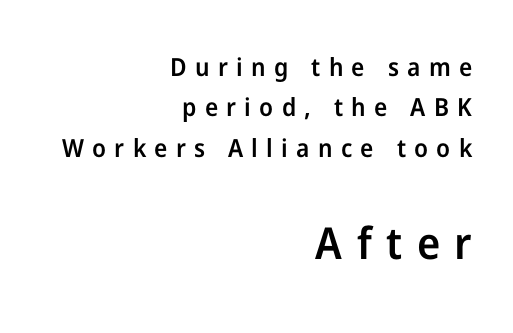
{"serif": "no", "italic": "no", "bold": "semi", "weight": "semibold", "width": "normal", "stroke_contrast": "low", "x_height": "medium", "monospaced": "no", "underline": "no", "align": "right", "line_spacing": "normal", "line_spacing_ratio": 1.62, "letter_spacing": "wide", "letter_spacing_em": 0.33, "larger_block": "second", "size_ratio": 1.76, "glyph_px": 44}
